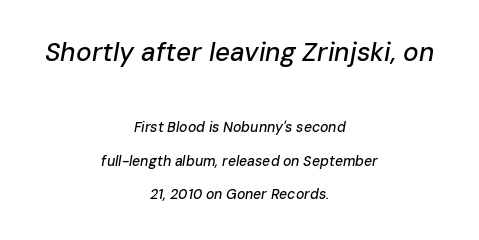
Q: Is the text italic (slanted)? A: Yes, it leans right by about 10 degrees.
Q: Is the text underlined? A: No.
Q: How is the paragraph aligned? A: Centered.
Q: Is the spacing between letters normal or unusually wide? A: Normal.
Q: Is the spacing between lines tight, normal or loose? A: Loose.
Q: Which block of text is set in a larger size, the first (top) or the second (bottom)? A: The first (top) one.
